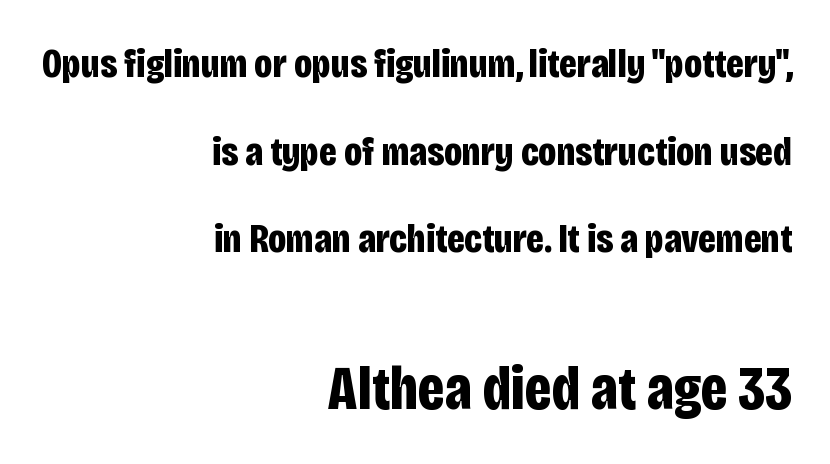
{"serif": "no", "italic": "no", "bold": "yes", "weight": "bold", "width": "condensed", "stroke_contrast": "low", "x_height": "large", "monospaced": "no", "underline": "no", "align": "right", "line_spacing": "loose", "line_spacing_ratio": 2.14, "letter_spacing": "normal", "letter_spacing_em": 0.0, "larger_block": "second", "size_ratio": 1.51, "glyph_px": 62}
